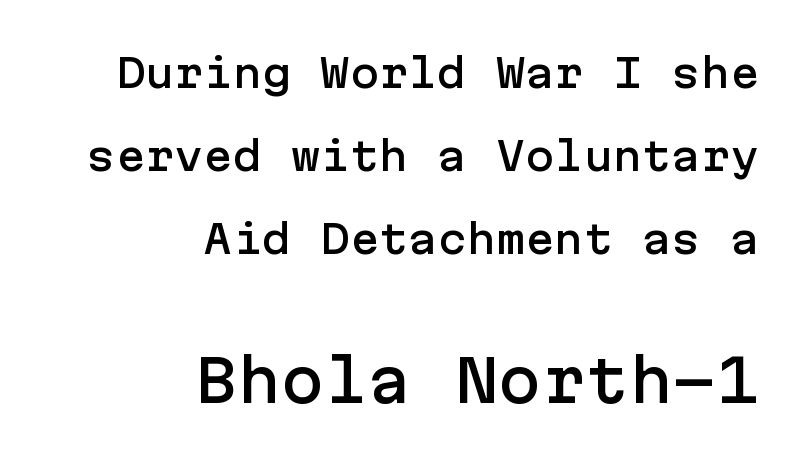
The image shows 58 px sans-serif type, upright; set right-aligned, loose line spacing (2.13x), normal letter spacing, not underlined; the second (bottom) block is 1.49x larger; low stroke contrast and a medium x-height.
